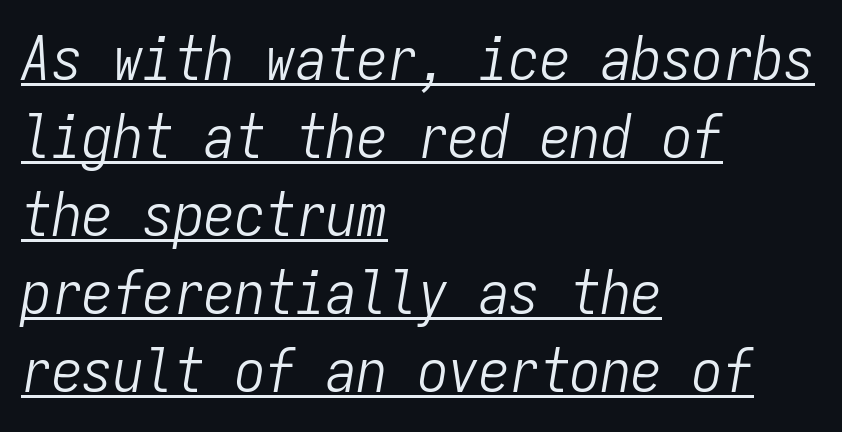
Q: Is the text bold? A: No.
Q: Is the text italic (slanted)? A: Yes, it leans right by about 9 degrees.
Q: Is the text underlined? A: Yes.
Q: How is the paragraph aligned? A: Left-aligned.
Q: Is the spacing between letters normal or unusually wide? A: Normal.
Q: Is the spacing between lines tight, normal or loose? A: Normal.
Q: Width (condensed, normal, or wide)? A: Condensed.
Q: Stroke contrast? A: Low.
Q: x-height? A: Medium.
Q: Monospaced? A: Yes.
